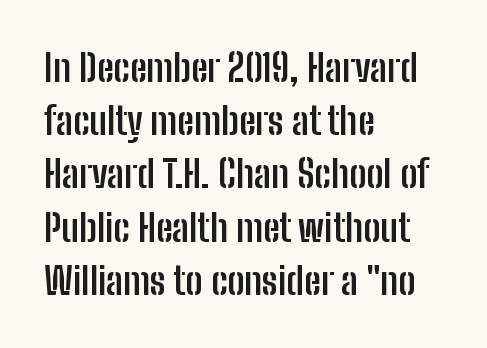
Compared with a centered layout, this one pins lines to the left instead. You could not count columns in this text — the font is proportionally spaced. This sample uses plain, unmodified letter spacing. Beneath every word, the page is bare. The passage shown stacks its lines at a standard gap. Does the lettering tilt? It doesn't — this is upright.
